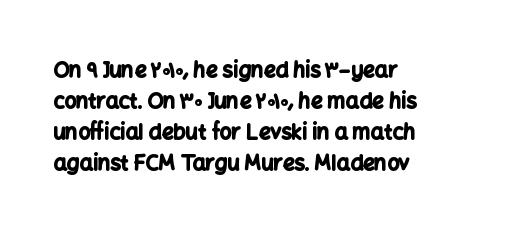
Q: Is the text bold? A: Yes.
Q: Is the text italic (slanted)? A: No, it is upright.
Q: Is the text underlined? A: No.
Q: How is the paragraph aligned? A: Left-aligned.
Q: Is the spacing between letters normal or unusually wide? A: Normal.
Q: Is the spacing between lines tight, normal or loose? A: Normal.
